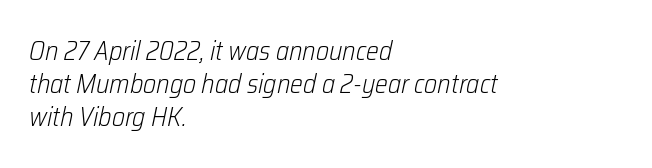
The specimen reads as italic at a glance. How are the letters spaced? Ordinarily, with no added tracking. Compared with a centered layout, this one pins lines to the left instead. Stem width sits at or under what a default text font uses. The words here are not underlined.
